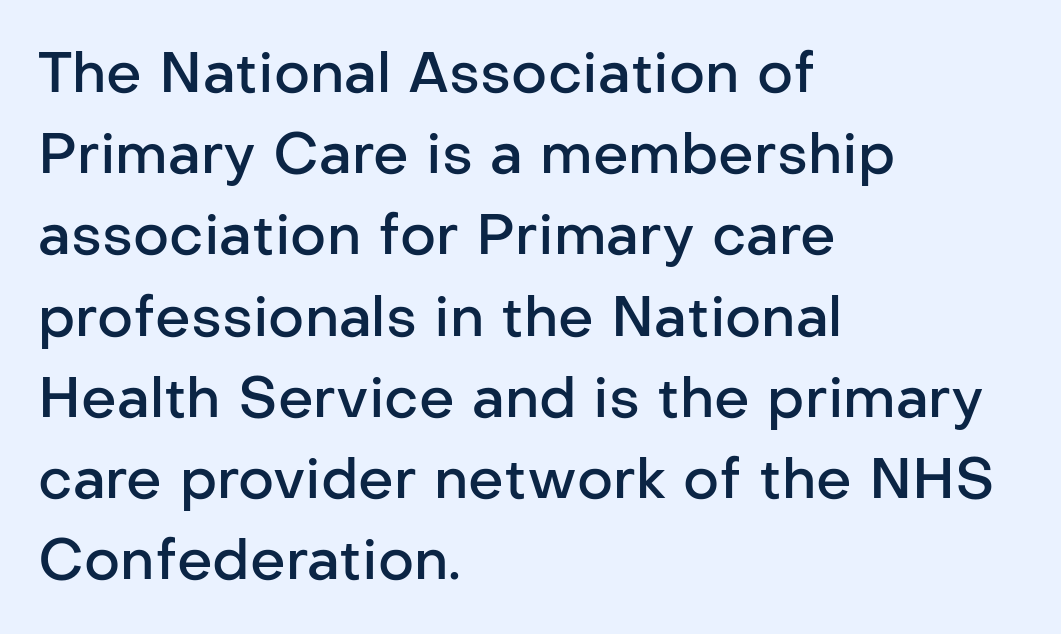
Q: Is the text bold? A: Semi-bold.
Q: Is the text italic (slanted)? A: No, it is upright.
Q: Is the typeface a serif or a sans-serif typeface? A: Sans-serif.
Q: Is the text underlined? A: No.
Q: How is the paragraph aligned? A: Left-aligned.
Q: Is the spacing between letters normal or unusually wide? A: Normal.
Q: Is the spacing between lines tight, normal or loose? A: Normal.
Q: Width (condensed, normal, or wide)? A: Normal.
Q: Stroke contrast? A: Low.
Q: x-height? A: Medium.
Q: Monospaced? A: No.
